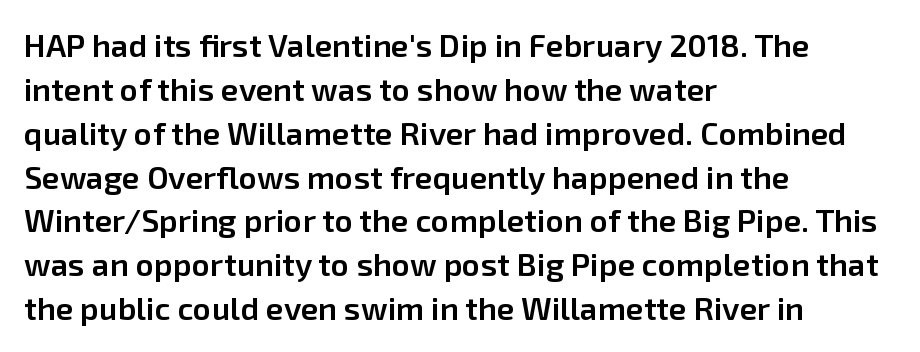
The image shows 32 px semibold sans-serif type, upright; set left-aligned, normal line spacing (1.37x), normal letter spacing, not underlined; low stroke contrast and a medium x-height.
